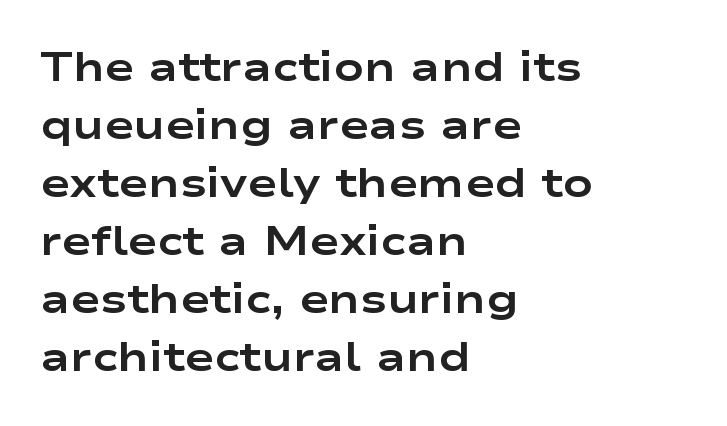
Q: Is the text bold? A: Yes.
Q: Is the text italic (slanted)? A: No, it is upright.
Q: Is the typeface a serif or a sans-serif typeface? A: Sans-serif.
Q: Is the text underlined? A: No.
Q: How is the paragraph aligned? A: Left-aligned.
Q: Is the spacing between letters normal or unusually wide? A: Normal.
Q: Is the spacing between lines tight, normal or loose? A: Normal.
Q: Width (condensed, normal, or wide)? A: Wide.
Q: Stroke contrast? A: Low.
Q: x-height? A: Medium.
Q: Monospaced? A: No.
